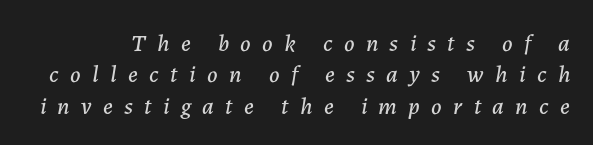
{"italic": "yes", "lean": "right", "slant_degrees": 7, "underline": "no", "line_spacing": "normal", "line_spacing_ratio": 1.31, "letter_spacing": "wide", "letter_spacing_em": 0.47, "glyph_px": 24}
